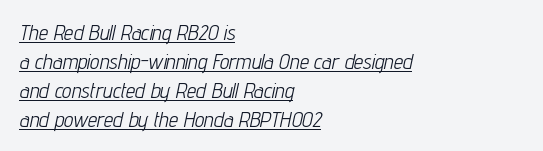
{"italic": "yes", "lean": "right", "slant_degrees": 12, "bold": "no", "underline": "yes", "align": "left", "line_spacing": "normal", "line_spacing_ratio": 1.38, "letter_spacing": "normal", "letter_spacing_em": 0.0, "glyph_px": 21}
